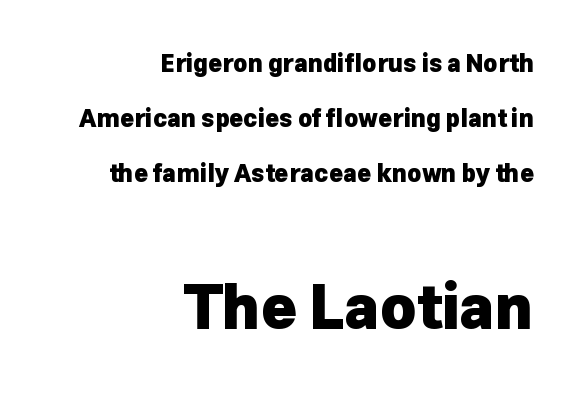
Q: Is the text bold? A: Yes.
Q: Is the text italic (slanted)? A: No, it is upright.
Q: Is the typeface a serif or a sans-serif typeface? A: Sans-serif.
Q: Is the text underlined? A: No.
Q: How is the paragraph aligned? A: Right-aligned.
Q: Is the spacing between letters normal or unusually wide? A: Normal.
Q: Is the spacing between lines tight, normal or loose? A: Loose.
Q: Which block of text is set in a larger size, the first (top) or the second (bottom)? A: The second (bottom) one.
Q: Width (condensed, normal, or wide)? A: Normal.
Q: Stroke contrast? A: Low.
Q: x-height? A: Medium.
Q: Monospaced? A: No.
